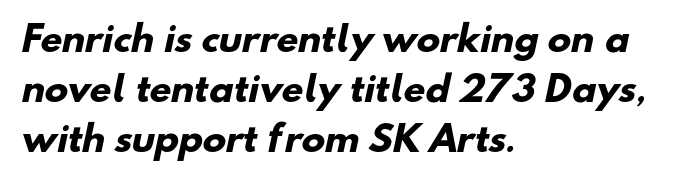
Q: Is the text bold? A: Yes.
Q: Is the typeface a serif or a sans-serif typeface? A: Sans-serif.
Q: Is the text underlined? A: No.
Q: How is the paragraph aligned? A: Left-aligned.
Q: Is the spacing between letters normal or unusually wide? A: Normal.
Q: Is the spacing between lines tight, normal or loose? A: Normal.
Q: Width (condensed, normal, or wide)? A: Normal.
Q: Stroke contrast? A: Low.
Q: x-height? A: Small.
Q: Monospaced? A: No.
